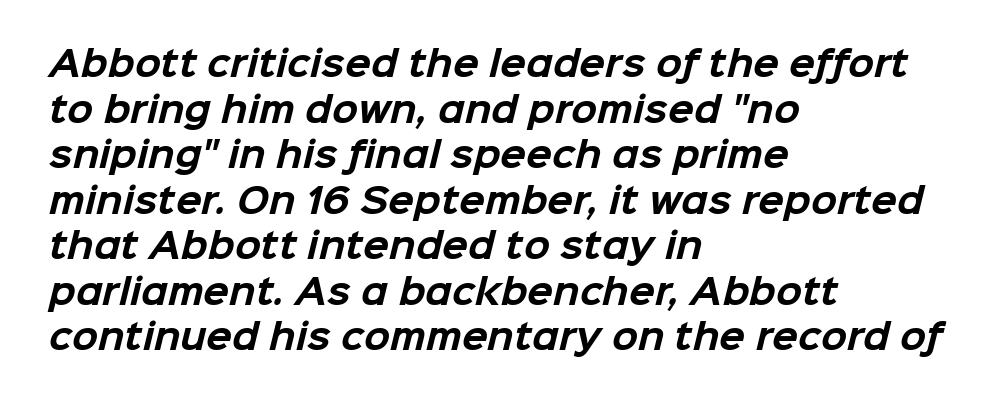
The image shows 34 px bold sans-serif type; set left-aligned, normal line spacing (1.34x), normal letter spacing, not underlined; low stroke contrast and a medium x-height.
